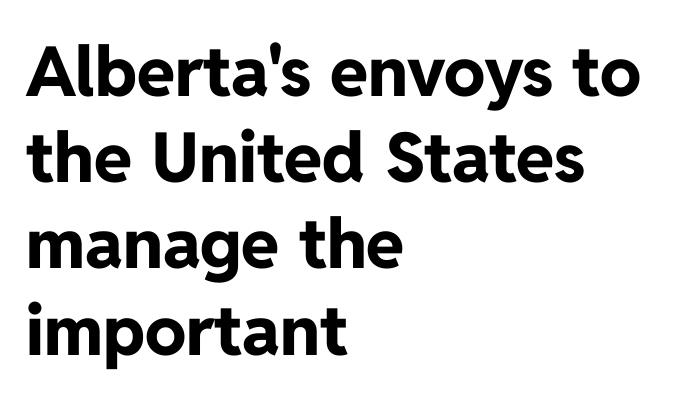
The image shows 69 px bold sans-serif type, upright; set left-aligned, normal line spacing (1.25x), normal letter spacing, not underlined; low stroke contrast and a medium x-height.
